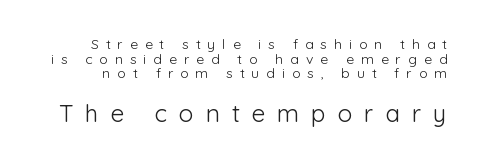
The passage shown begins with its smaller block and ends with its larger one. Words appear elongated and porous because spacing is wide. Posture: straight, roman, zero tilt. Bold? No — there's no thickening of the strokes. Is there much room between lines? No — they nearly touch.
